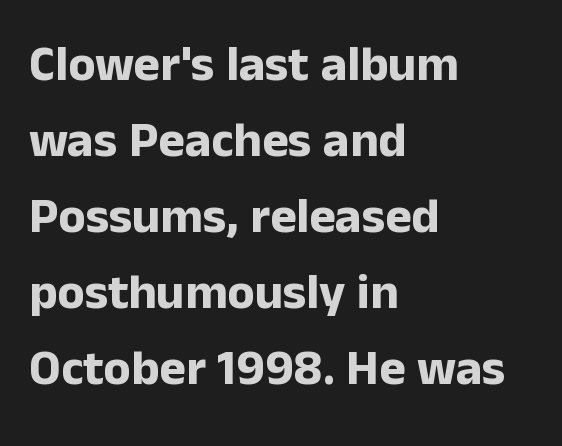
Q: Is the text bold? A: Yes.
Q: Is the text italic (slanted)? A: No, it is upright.
Q: Is the typeface a serif or a sans-serif typeface? A: Sans-serif.
Q: Is the text underlined? A: No.
Q: How is the paragraph aligned? A: Left-aligned.
Q: Is the spacing between letters normal or unusually wide? A: Normal.
Q: Is the spacing between lines tight, normal or loose? A: Normal.
Q: Width (condensed, normal, or wide)? A: Normal.
Q: Stroke contrast? A: Low.
Q: x-height? A: Medium.
Q: Monospaced? A: No.
